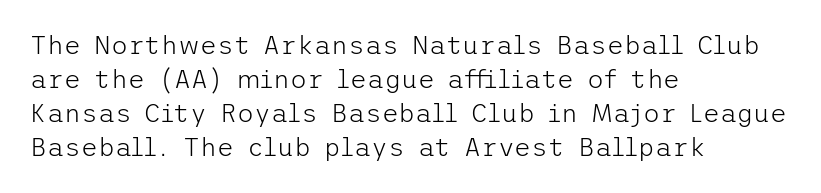
Q: Is the text bold? A: No.
Q: Is the text italic (slanted)? A: No, it is upright.
Q: Is the text underlined? A: No.
Q: How is the paragraph aligned? A: Left-aligned.
Q: Is the spacing between letters normal or unusually wide? A: Normal.
Q: Is the spacing between lines tight, normal or loose? A: Normal.
